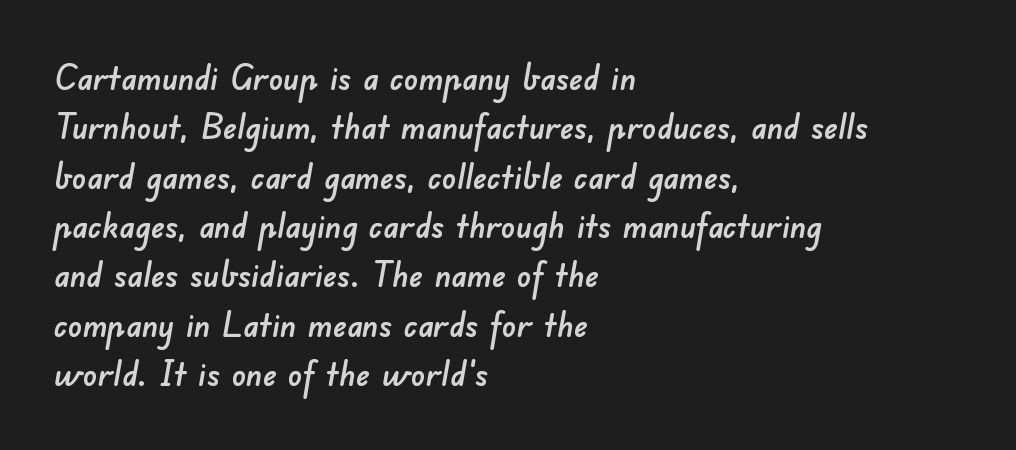
Q: Is the typeface a serif or a sans-serif typeface? A: Sans-serif.
Q: Is the text underlined? A: No.
Q: How is the paragraph aligned? A: Left-aligned.
Q: Is the spacing between letters normal or unusually wide? A: Normal.
Q: Is the spacing between lines tight, normal or loose? A: Normal.
Q: Width (condensed, normal, or wide)? A: Normal.
Q: Stroke contrast? A: Low.
Q: x-height? A: Small.
Q: Monospaced? A: No.
